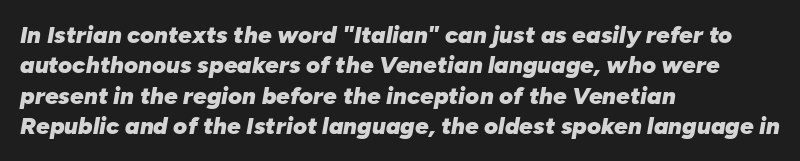
The image shows 24 px bold type, italic (leaning right); set left-aligned, normal line spacing (1.27x), normal letter spacing, not underlined.
